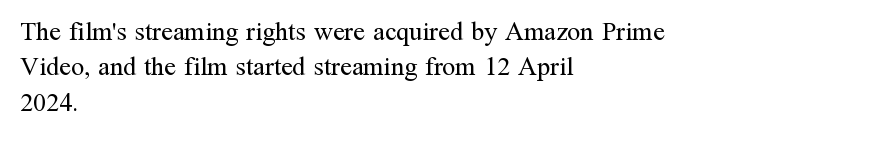
The image shows 26 px text type, upright; set left-aligned, normal line spacing (1.36x), normal letter spacing, not underlined.
